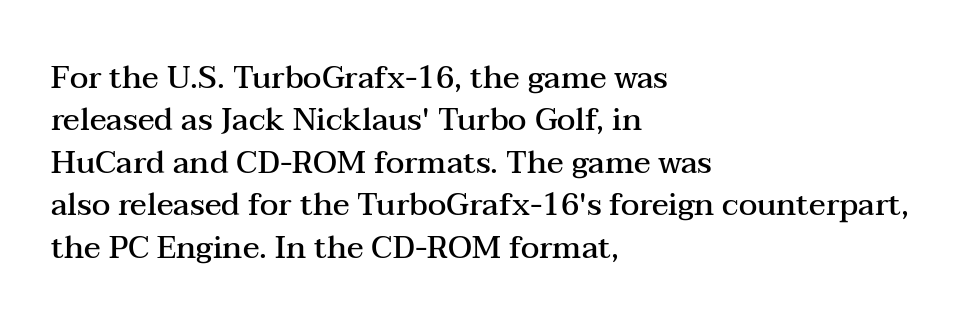
{"serif": "yes", "italic": "no", "bold": "semi", "weight": "semibold", "width": "wide", "stroke_contrast": "medium", "x_height": "medium", "monospaced": "no", "underline": "no", "align": "left", "line_spacing": "normal", "line_spacing_ratio": 1.37, "letter_spacing": "normal", "letter_spacing_em": 0.0, "glyph_px": 31}
